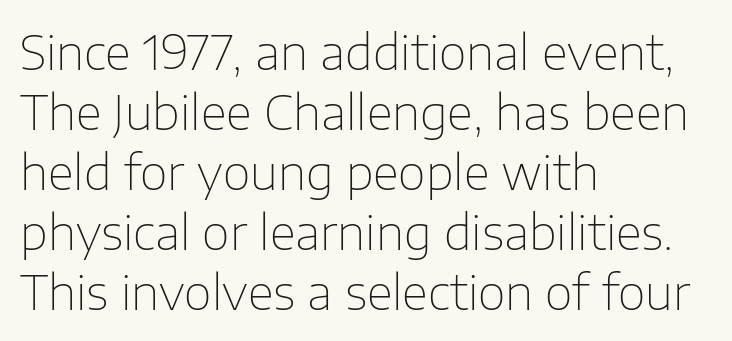
The image shows 48 px thin sans-serif type, upright; set left-aligned, normal line spacing (1.25x), normal letter spacing, not underlined; low stroke contrast and a medium x-height.
